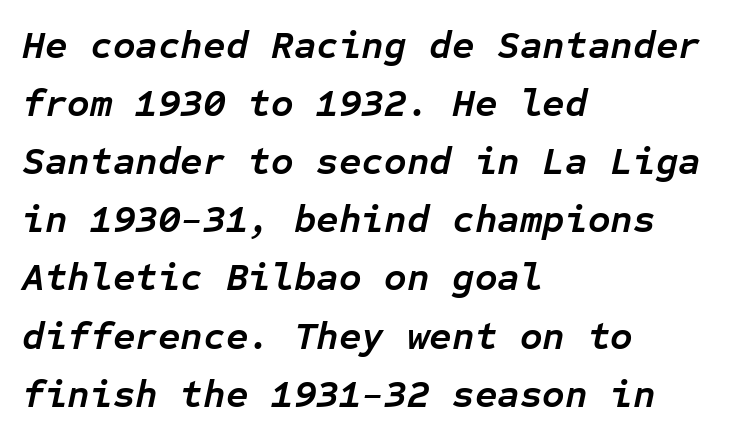
Q: Is the text bold? A: Yes.
Q: Is the text italic (slanted)? A: Yes, it leans right by about 12 degrees.
Q: Is the text underlined? A: No.
Q: How is the paragraph aligned? A: Left-aligned.
Q: Is the spacing between letters normal or unusually wide? A: Normal.
Q: Is the spacing between lines tight, normal or loose? A: Normal.
Q: Width (condensed, normal, or wide)? A: Normal.
Q: Stroke contrast? A: Low.
Q: x-height? A: Medium.
Q: Monospaced? A: Yes.
